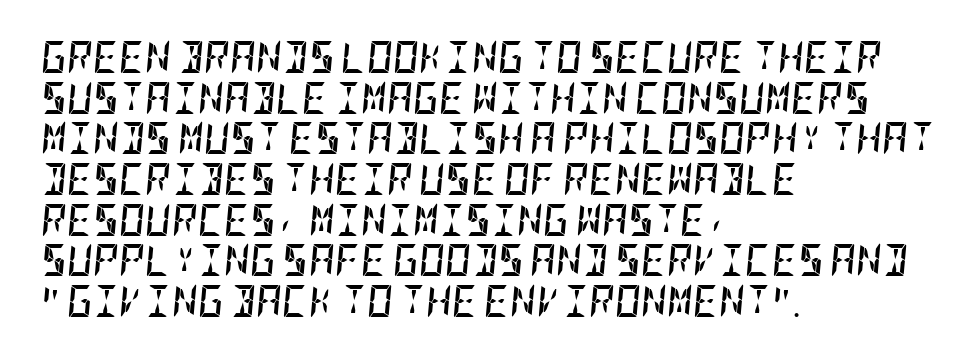
The lines are quadded left. The gaps between neighbouring characters are ordinary and unremarkable. One glance says typical: line gaps are just what's usual. Compared with ordinary roman type, these characters are visibly tilted.
